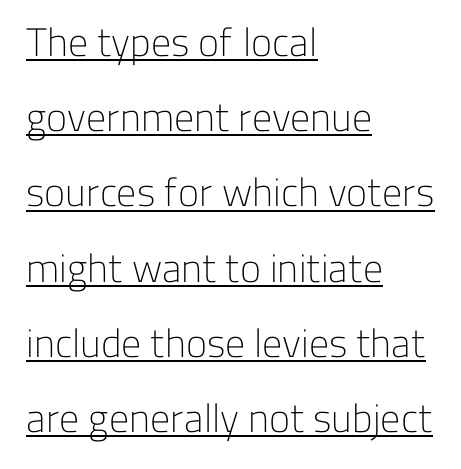
Q: Is the text bold? A: No.
Q: Is the text italic (slanted)? A: No, it is upright.
Q: Is the typeface a serif or a sans-serif typeface? A: Sans-serif.
Q: Is the text underlined? A: Yes.
Q: How is the paragraph aligned? A: Left-aligned.
Q: Is the spacing between letters normal or unusually wide? A: Normal.
Q: Width (condensed, normal, or wide)? A: Normal.
Q: Stroke contrast? A: Low.
Q: x-height? A: Medium.
Q: Monospaced? A: No.
